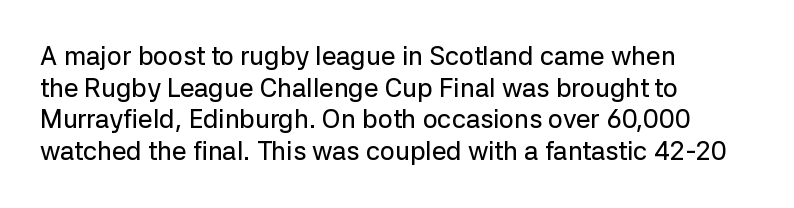
Q: Is the text italic (slanted)? A: No, it is upright.
Q: Is the text underlined? A: No.
Q: How is the paragraph aligned? A: Left-aligned.
Q: Is the spacing between letters normal or unusually wide? A: Normal.
